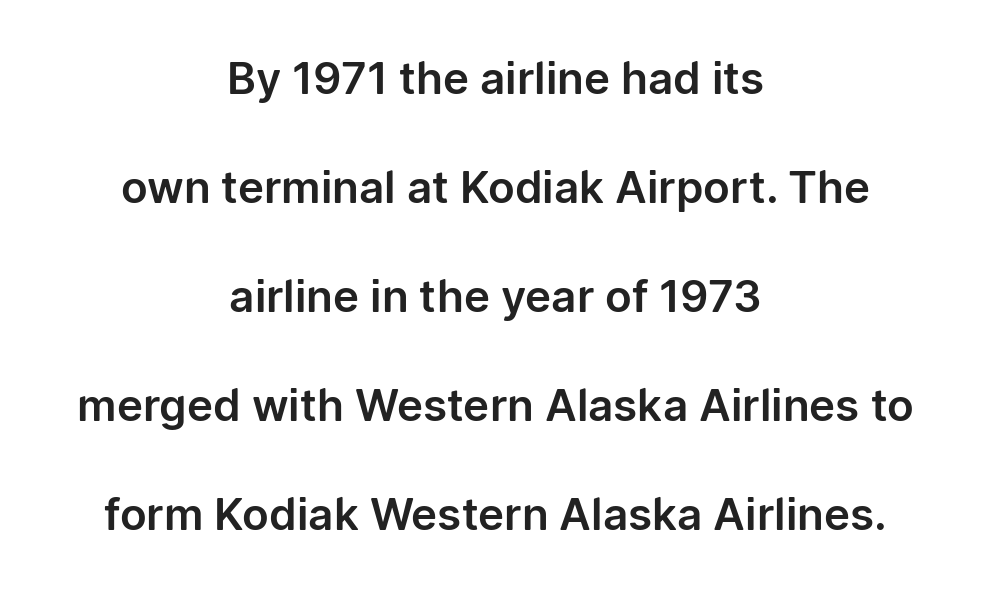
Q: Is the text italic (slanted)? A: No, it is upright.
Q: Is the typeface a serif or a sans-serif typeface? A: Sans-serif.
Q: Is the text underlined? A: No.
Q: How is the paragraph aligned? A: Centered.
Q: Is the spacing between letters normal or unusually wide? A: Normal.
Q: Is the spacing between lines tight, normal or loose? A: Loose.
Q: Width (condensed, normal, or wide)? A: Normal.
Q: Stroke contrast? A: Low.
Q: x-height? A: Medium.
Q: Monospaced? A: No.
